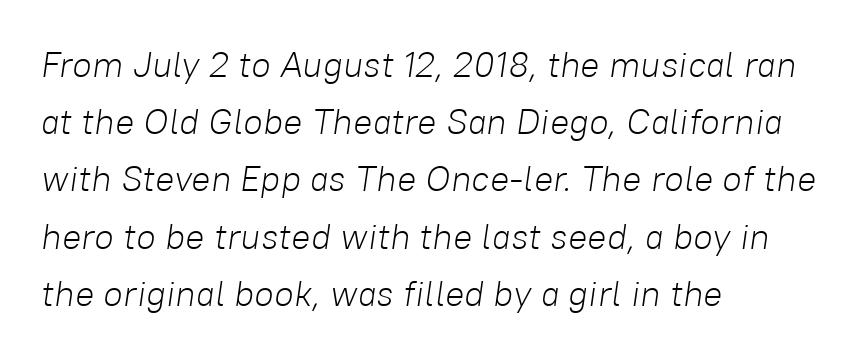
The image shows 36 px light type, italic (leaning right); set left-aligned, normal line spacing (1.59x), normal letter spacing, not underlined; low stroke contrast and a medium x-height.
